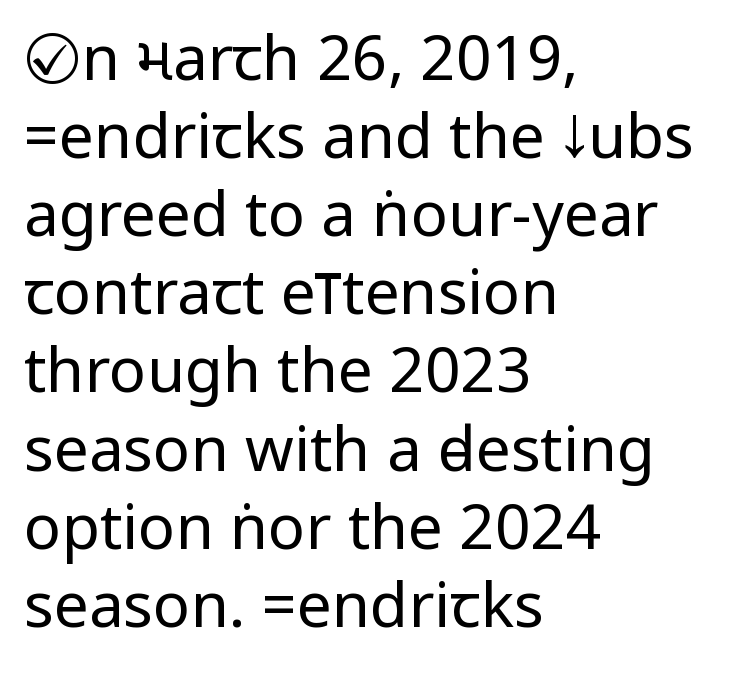
{"serif": "no", "italic": "no", "bold": "no", "weight": "regular", "width": "condensed", "stroke_contrast": "low", "underline": "no", "align": "left", "line_spacing": "normal", "line_spacing_ratio": 1.26, "letter_spacing": "normal", "letter_spacing_em": 0.0, "glyph_px": 62}
